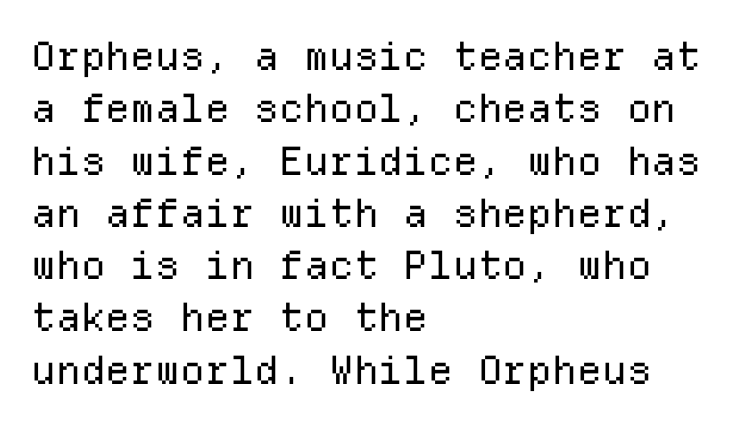
The image shows 39 px regular-weight sans-serif type, upright, monospaced; set left-aligned, normal line spacing (1.34x), normal letter spacing, not underlined; low stroke contrast and a medium x-height.
